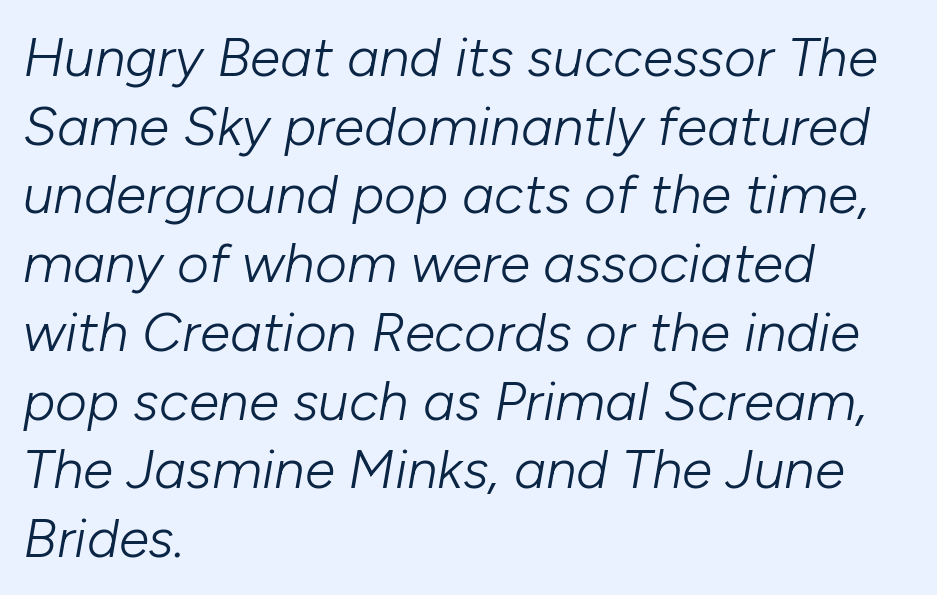
The zone under the glyphs is completely vacant. Layout note: lines flush left. Look at the tracking — it's just the regular setting, nothing added. Vertically, the passage feels balanced, rows spaced as you'd expect. Is this a fixed-width face? No — the glyphs have proportional, varying widths. Heft: none added — not bold.
